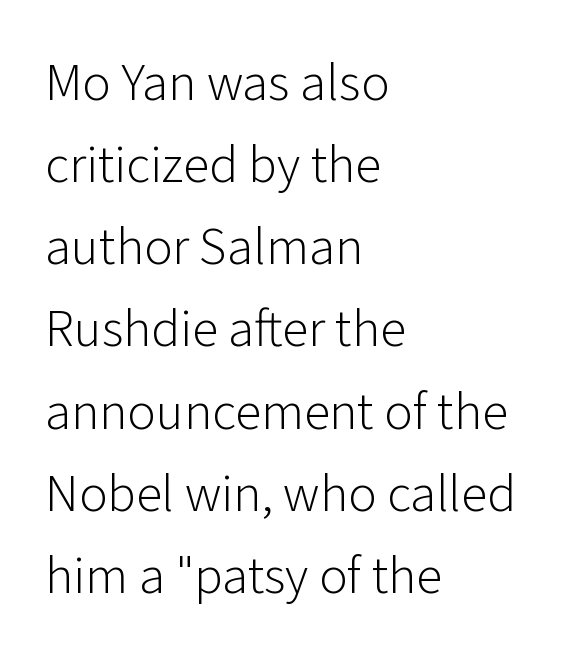
The image shows 53 px light sans-serif type, upright; set left-aligned, normal line spacing (1.55x), normal letter spacing, not underlined; low stroke contrast and a medium x-height.
